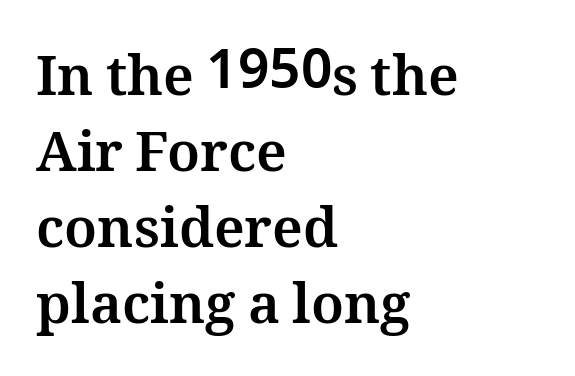
Every stem runs plumb, perpendicular to the baseline. Line starts are locked; line ends wander. The passage shown is typed in a proportional face where columns would drift. Bare-footed words on every line. Normally led — the rows are evenly, conventionally spaced. Words appear dense and cohesive because spacing is normal.
